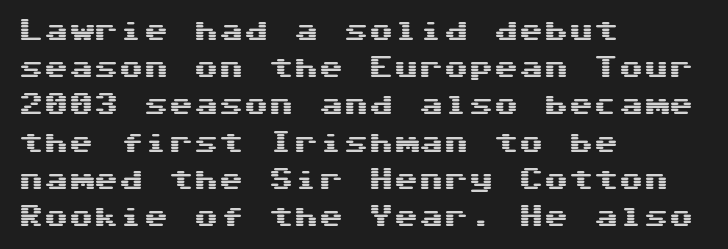
{"italic": "no", "underline": "no", "align": "left", "line_spacing": "normal", "line_spacing_ratio": 1.49, "letter_spacing": "normal", "letter_spacing_em": 0.0, "glyph_px": 25}
